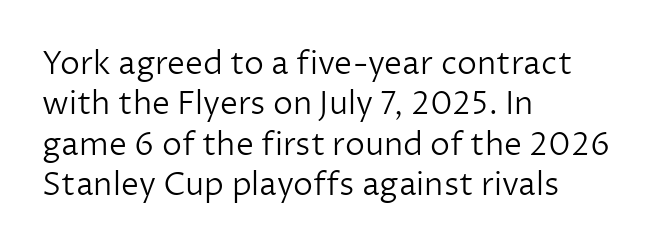
The image shows 32 px light sans-serif type, upright; set left-aligned, normal line spacing (1.26x), normal letter spacing, not underlined; low stroke contrast and a medium x-height.
